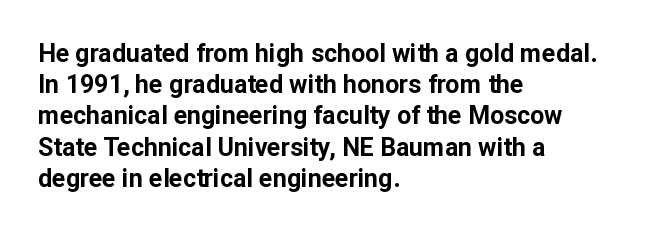
Q: Is the text bold? A: Yes.
Q: Is the text italic (slanted)? A: No, it is upright.
Q: Is the text underlined? A: No.
Q: How is the paragraph aligned? A: Left-aligned.
Q: Is the spacing between letters normal or unusually wide? A: Normal.
Q: Is the spacing between lines tight, normal or loose? A: Normal.
